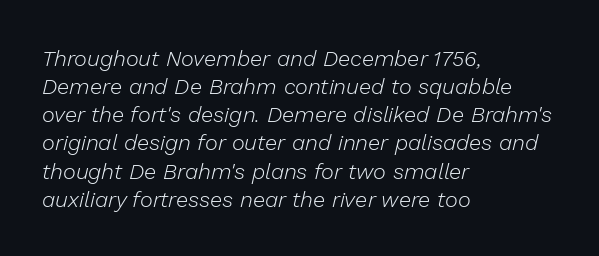
Rule under the text: the space is simply empty. Letters have the restrained weight of plain body copy at most. Caption: multi-line text, flush left, ragged right. Successive baselines arrive at the customary interval. The whole block is typeset with a tilt.
